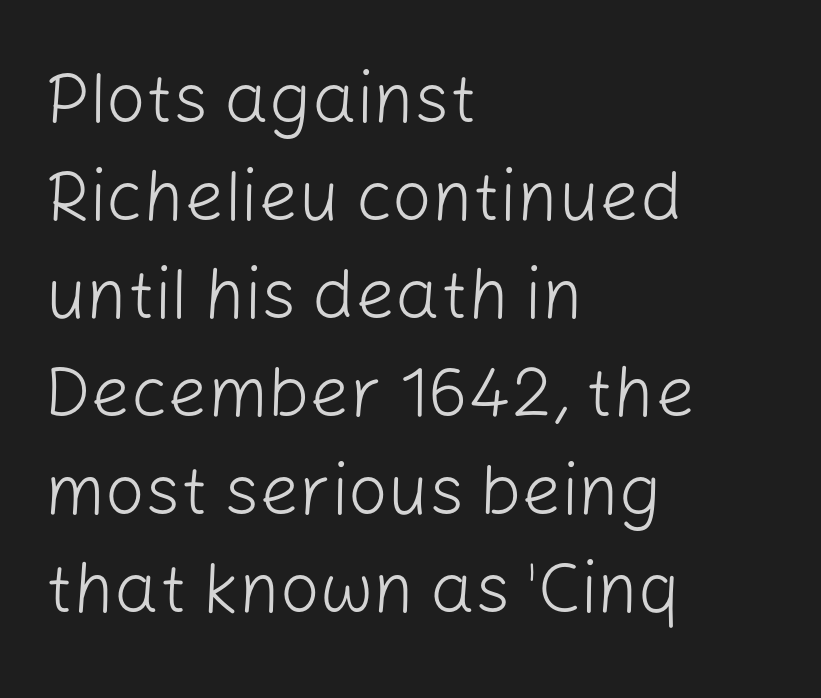
{"serif": "no", "italic": "no", "bold": "no", "weight": "light", "width": "normal", "stroke_contrast": "low", "x_height": "medium", "monospaced": "no", "underline": "no", "align": "left", "line_spacing": "normal", "line_spacing_ratio": 1.4, "letter_spacing": "normal", "letter_spacing_em": 0.0, "glyph_px": 70}
